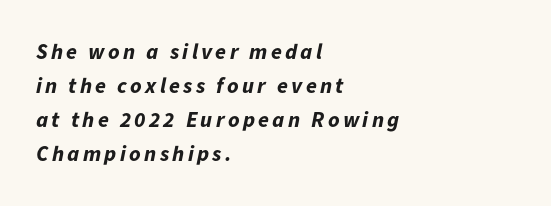
Stroke thickness is high; the sample reads as a true bold. Visually the block forms a straight wall on the left and a jagged coastline on the right. Leading matches the norm, producing a regular column. The string is rendered with underlining switched off.
